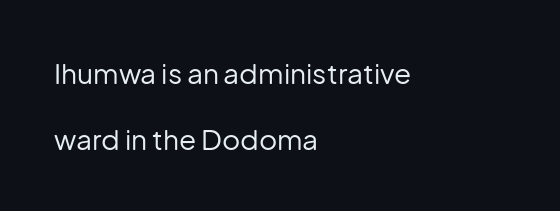
{"serif": "no", "italic": "no", "bold": "no", "weight": "regular", "width": "normal", "stroke_contrast": "low", "x_height": "medium", "monospaced": "no", "underline": "no", "align": "left", "line_spacing": "loose", "line_spacing_ratio": 2.35, "letter_spacing": "normal", "letter_spacing_em": 0.0, "glyph_px": 28}
